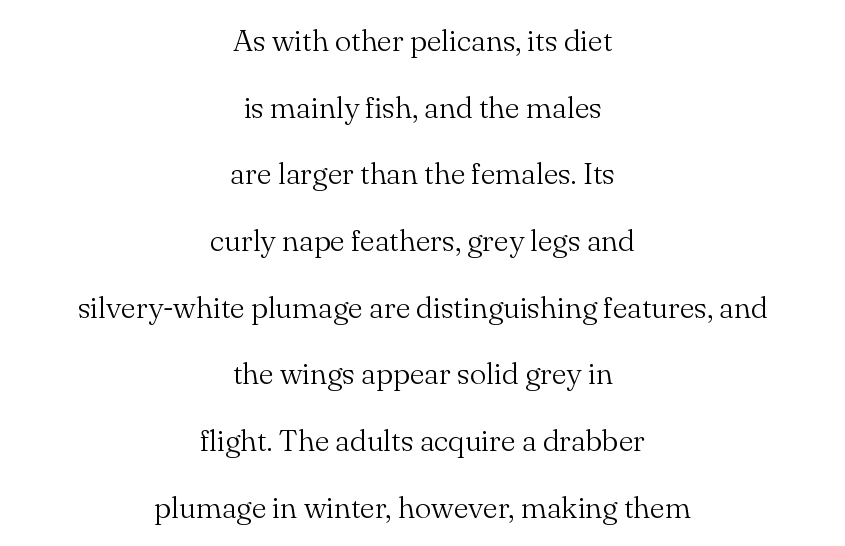
The image shows 31 px light serif type, upright; set centered, loose line spacing (2.15x), normal letter spacing, not underlined; medium stroke contrast and a small x-height.
